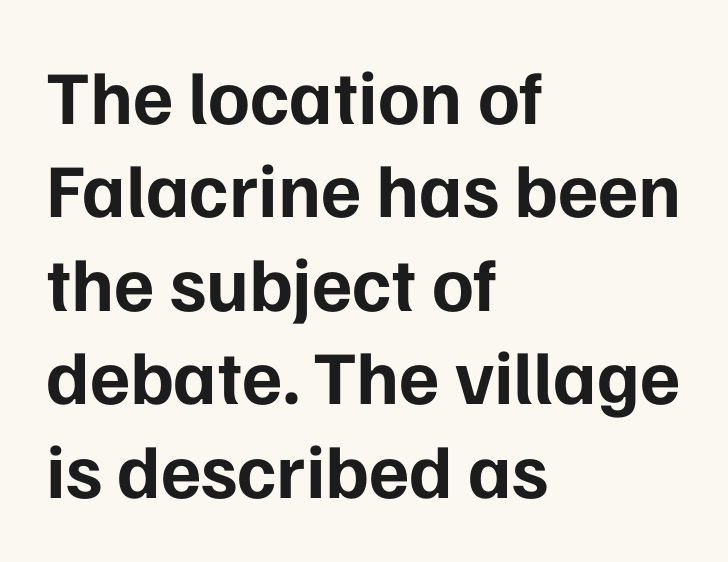
{"serif": "no", "italic": "no", "bold": "yes", "weight": "bold", "width": "normal", "stroke_contrast": "low", "x_height": "medium", "monospaced": "no", "underline": "no", "align": "left", "line_spacing_ratio": 1.23, "letter_spacing": "normal", "letter_spacing_em": 0.0, "glyph_px": 76}
